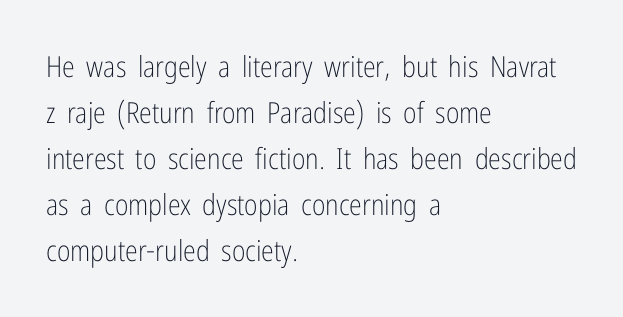
Q: Is the text bold? A: No.
Q: Is the text italic (slanted)? A: No, it is upright.
Q: Is the typeface a serif or a sans-serif typeface? A: Sans-serif.
Q: Is the text underlined? A: No.
Q: How is the paragraph aligned? A: Left-aligned.
Q: Is the spacing between letters normal or unusually wide? A: Normal.
Q: Is the spacing between lines tight, normal or loose? A: Normal.
Q: Width (condensed, normal, or wide)? A: Condensed.
Q: Stroke contrast? A: Low.
Q: x-height? A: Medium.
Q: Monospaced? A: No.
